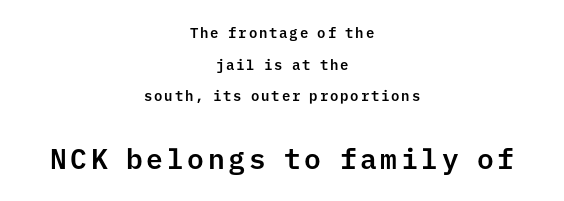
Q: Is the text italic (slanted)? A: No, it is upright.
Q: Is the typeface a serif or a sans-serif typeface? A: Sans-serif.
Q: Is the text underlined? A: No.
Q: How is the paragraph aligned? A: Centered.
Q: Is the spacing between lines tight, normal or loose? A: Loose.
Q: Which block of text is set in a larger size, the first (top) or the second (bottom)? A: The second (bottom) one.
Q: Width (condensed, normal, or wide)? A: Normal.
Q: Stroke contrast? A: Low.
Q: x-height? A: Medium.
Q: Monospaced? A: Yes.
